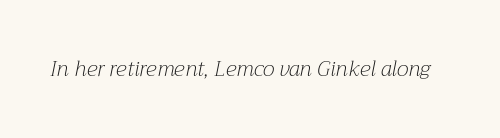
Q: Is the text bold? A: No.
Q: Is the text italic (slanted)? A: Yes, it leans right by about 12 degrees.
Q: Is the text underlined? A: No.
Q: Is the spacing between letters normal or unusually wide? A: Normal.
